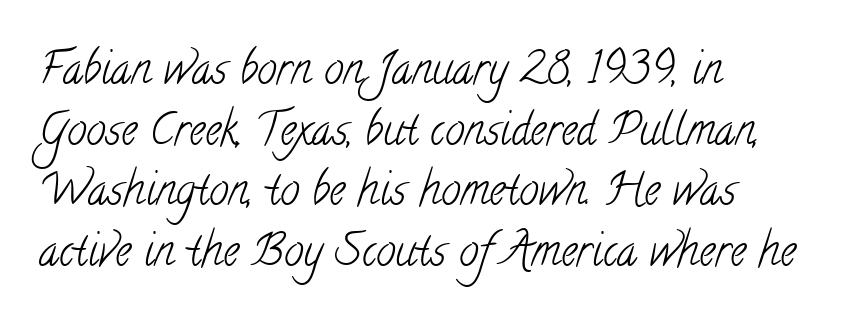
Casual observation: everything's shoved over to the left. Stroke mass is kept to a normal reading level or below. Nobody touched the tracking dial on this one. Little horizontal feet cap the strokes, marking this as serif type.
